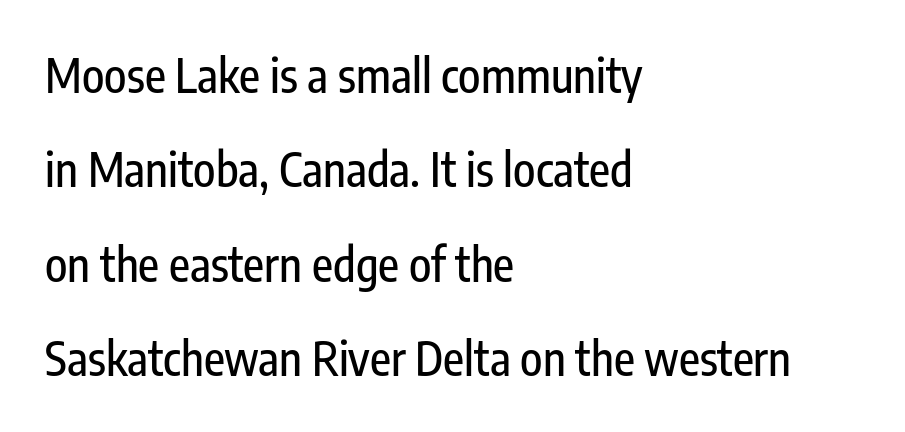
Q: Is the text italic (slanted)? A: No, it is upright.
Q: Is the typeface a serif or a sans-serif typeface? A: Sans-serif.
Q: Is the text underlined? A: No.
Q: How is the paragraph aligned? A: Left-aligned.
Q: Is the spacing between letters normal or unusually wide? A: Normal.
Q: Is the spacing between lines tight, normal or loose? A: Loose.
Q: Width (condensed, normal, or wide)? A: Condensed.
Q: Stroke contrast? A: Low.
Q: x-height? A: Medium.
Q: Monospaced? A: No.
